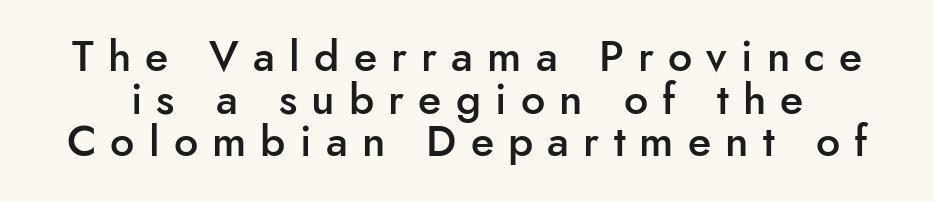
Q: Is the text bold? A: Semi-bold.
Q: Is the text italic (slanted)? A: No, it is upright.
Q: Is the typeface a serif or a sans-serif typeface? A: Sans-serif.
Q: Is the text underlined? A: No.
Q: Is the spacing between letters normal or unusually wide? A: Unusually wide.
Q: Is the spacing between lines tight, normal or loose? A: Tight.
Q: Width (condensed, normal, or wide)? A: Normal.
Q: Stroke contrast? A: Low.
Q: x-height? A: Small.
Q: Monospaced? A: No.
